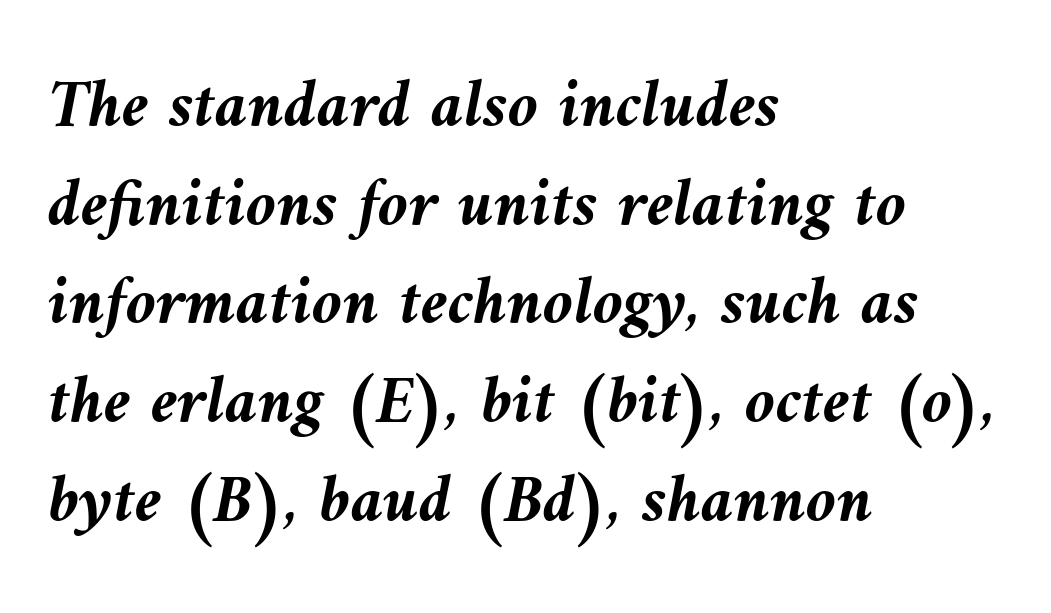
{"italic": "yes", "lean": "left", "slant_degrees": 10, "bold": "yes", "weight": "semibold", "width": "normal", "stroke_contrast": "medium", "x_height": "medium", "monospaced": "no", "underline": "no", "align": "left", "line_spacing": "normal", "line_spacing_ratio": 1.43, "letter_spacing": "normal", "letter_spacing_em": 0.0, "glyph_px": 69}
